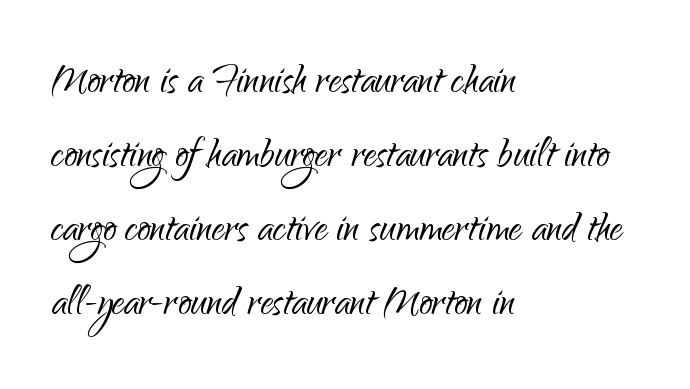
The image shows 52 px light sans-serif type; set left-aligned, normal line spacing (1.42x), normal letter spacing, not underlined; low stroke contrast and a small x-height.
